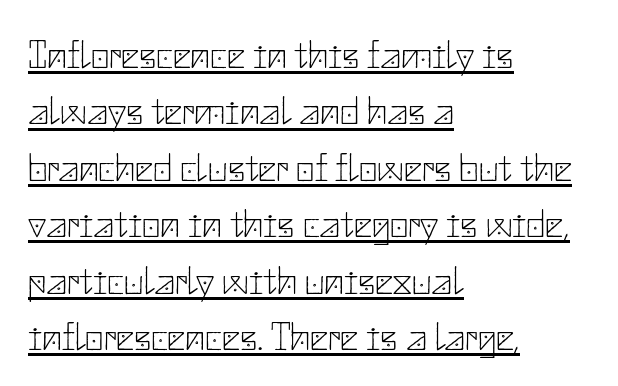
Q: Is the text bold? A: No.
Q: Is the text italic (slanted)? A: No, it is upright.
Q: Is the typeface a serif or a sans-serif typeface? A: Sans-serif.
Q: Is the text underlined? A: Yes.
Q: How is the paragraph aligned? A: Left-aligned.
Q: Is the spacing between letters normal or unusually wide? A: Normal.
Q: Is the spacing between lines tight, normal or loose? A: Normal.
Q: Width (condensed, normal, or wide)? A: Normal.
Q: Stroke contrast? A: Low.
Q: x-height? A: Small.
